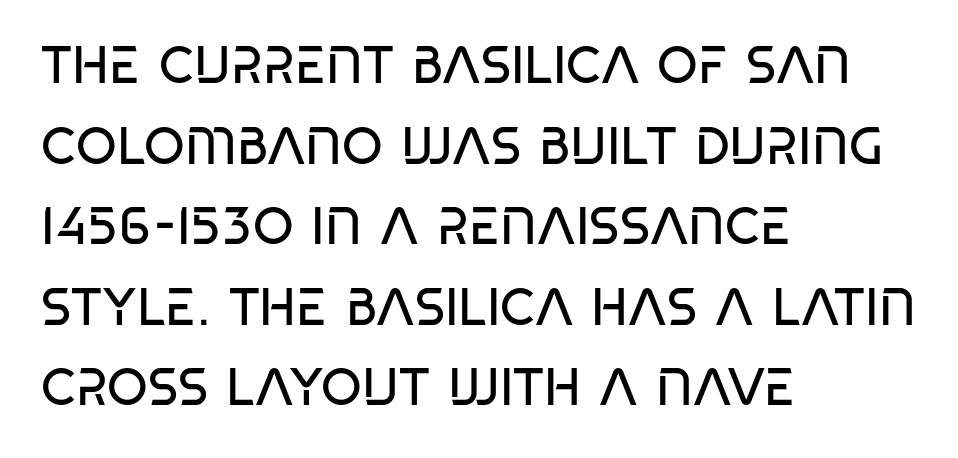
Q: Is the text bold? A: No.
Q: Is the text italic (slanted)? A: No, it is upright.
Q: Is the typeface a serif or a sans-serif typeface? A: Sans-serif.
Q: Is the text underlined? A: No.
Q: How is the paragraph aligned? A: Left-aligned.
Q: Is the spacing between letters normal or unusually wide? A: Normal.
Q: Is the spacing between lines tight, normal or loose? A: Normal.
Q: Width (condensed, normal, or wide)? A: Condensed.
Q: Stroke contrast? A: Low.
Q: x-height? A: Large.
Q: Monospaced? A: No.
